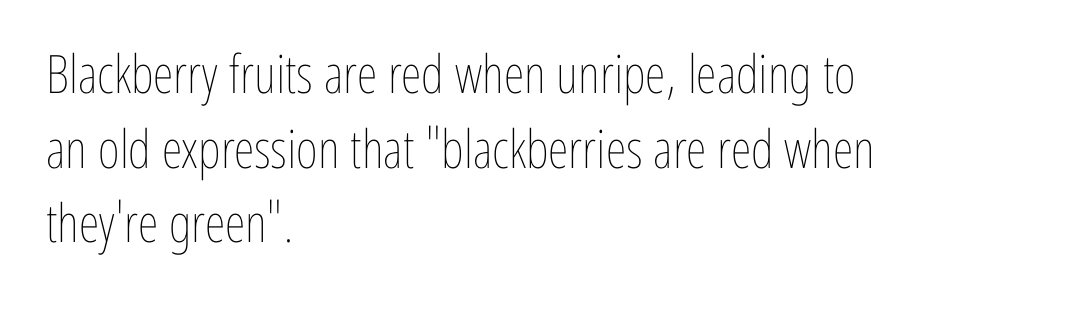
The image shows 53 px thin, condensed type, upright; set left-aligned, normal line spacing (1.41x), normal letter spacing, not underlined; low stroke contrast and a medium x-height.
